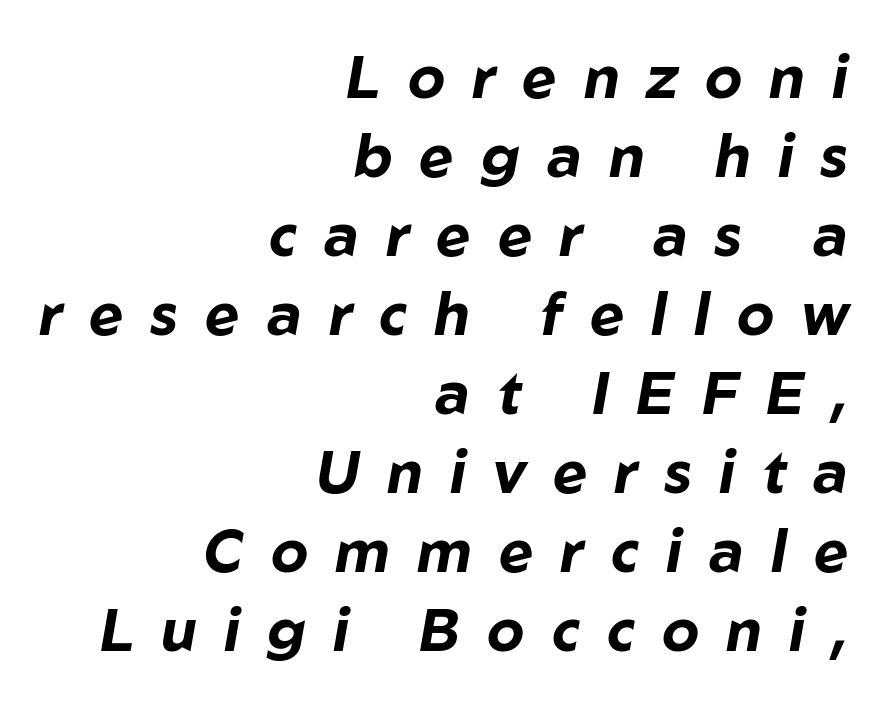
The image shows 59 px bold type, italic (leaning right); set right-aligned, normal line spacing (1.34x), unusually wide letter spacing (+0.46 em), not underlined; low stroke contrast and a medium x-height.
